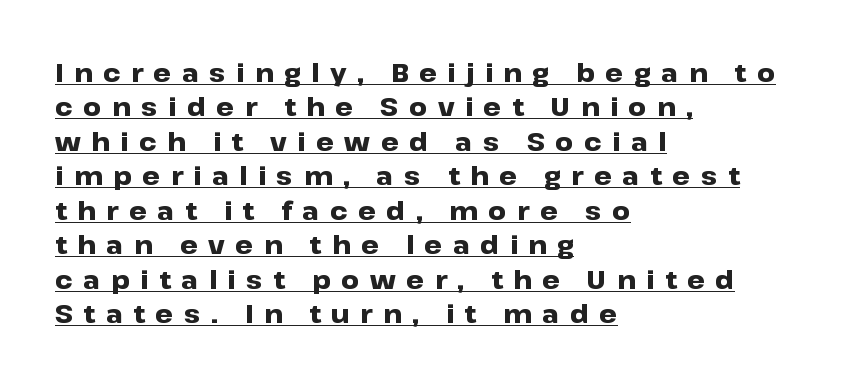
{"italic": "no", "bold": "yes", "underline": "yes", "align": "left", "line_spacing": "normal", "line_spacing_ratio": 1.38, "letter_spacing": "wide", "letter_spacing_em": 0.42, "glyph_px": 25}
